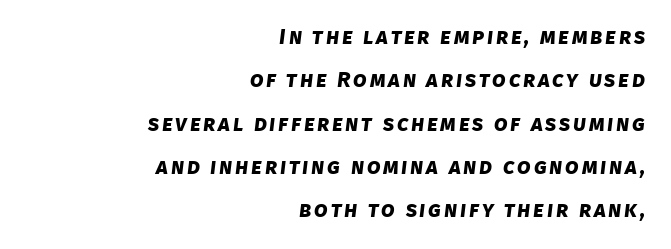
Line endings align vertically; line beginnings do not. How heavy is the stroke? Heavy — this is a bold. Honestly, there is no underline to notice here at all. Interline gaps are noticeably wide in this sample.
